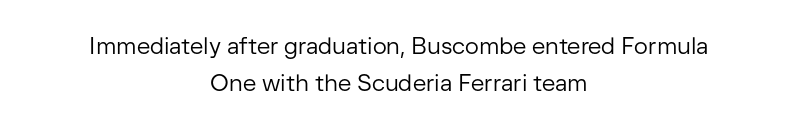
{"italic": "no", "bold": "no", "underline": "no", "align": "center", "line_spacing": "normal", "line_spacing_ratio": 1.62, "letter_spacing": "normal", "letter_spacing_em": 0.0, "glyph_px": 23}
